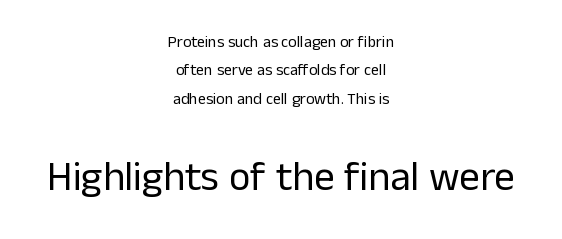
{"serif": "no", "italic": "no", "bold": "no", "weight": "regular", "width": "normal", "stroke_contrast": "low", "x_height": "medium", "monospaced": "no", "underline": "no", "align": "center", "line_spacing_ratio": 1.78, "letter_spacing": "normal", "letter_spacing_em": 0.0, "larger_block": "second", "size_ratio": 2.56, "glyph_px": 41}
